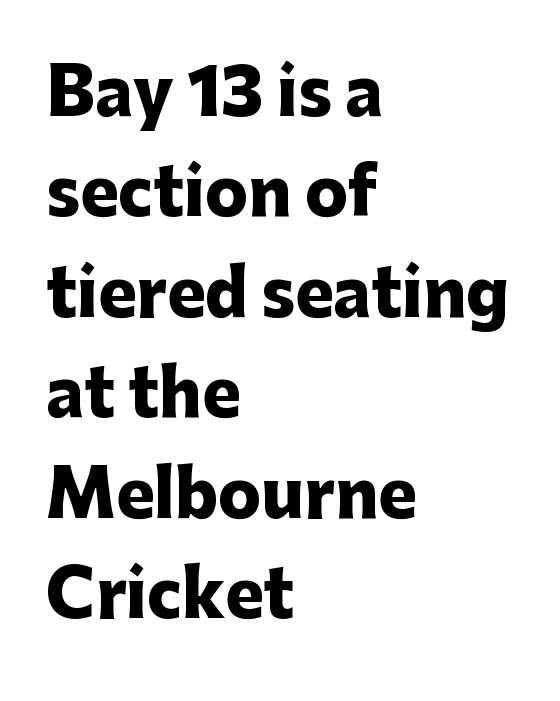
Q: Is the text bold? A: Yes.
Q: Is the text italic (slanted)? A: No, it is upright.
Q: Is the typeface a serif or a sans-serif typeface? A: Sans-serif.
Q: Is the text underlined? A: No.
Q: How is the paragraph aligned? A: Left-aligned.
Q: Is the spacing between letters normal or unusually wide? A: Normal.
Q: Is the spacing between lines tight, normal or loose? A: Normal.
Q: Width (condensed, normal, or wide)? A: Normal.
Q: Stroke contrast? A: Low.
Q: x-height? A: Medium.
Q: Monospaced? A: No.
